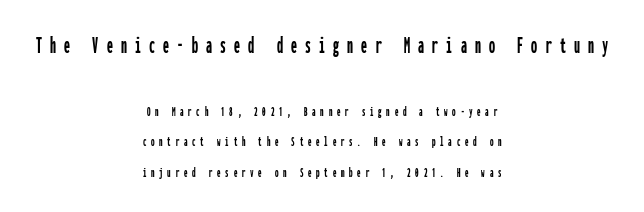
Honestly, the rows look like they've been pulled way apart. The letters are spread apart with noticeably loose tracking. Descenders hang freely into open space. Every row of glyphs is offset so its center matches the block's center.
